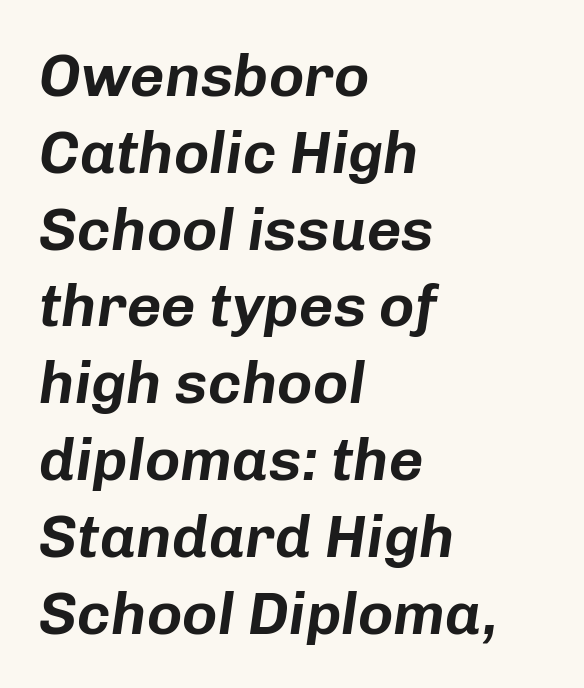
{"italic": "yes", "lean": "right", "slant_degrees": 8, "width": "normal", "stroke_contrast": "low", "x_height": "medium", "monospaced": "no", "underline": "no", "align": "left", "line_spacing": "normal", "line_spacing_ratio": 1.28, "letter_spacing": "normal", "letter_spacing_em": 0.0, "glyph_px": 60}
